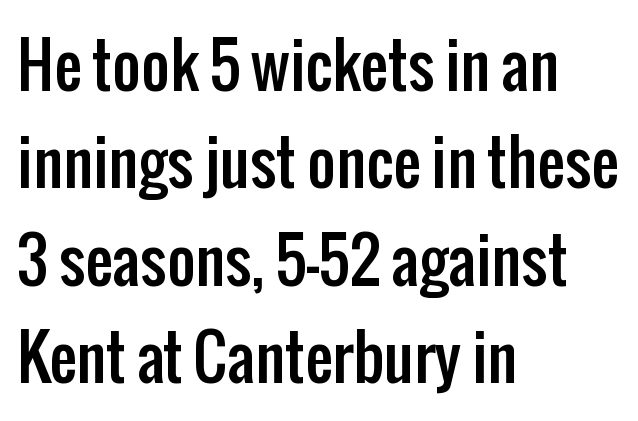
{"serif": "no", "italic": "no", "width": "condensed", "stroke_contrast": "low", "x_height": "medium", "monospaced": "no", "underline": "no", "align": "left", "line_spacing": "normal", "line_spacing_ratio": 1.57, "letter_spacing": "normal", "letter_spacing_em": 0.0, "glyph_px": 62}
